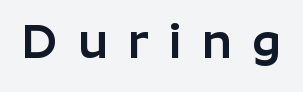
The image shows 48 px sans-serif type, upright; set unusually wide letter spacing (+0.43 em), not underlined; low stroke contrast and a medium x-height.
